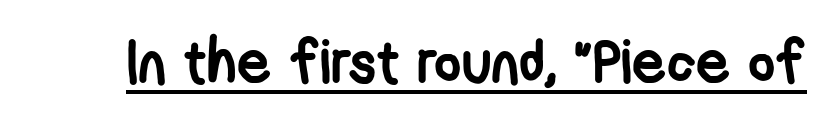
{"serif": "no", "bold": "yes", "weight": "semibold", "width": "condensed", "stroke_contrast": "low", "x_height": "medium", "monospaced": "no", "underline": "yes", "letter_spacing": "normal", "letter_spacing_em": 0.0, "glyph_px": 59}
